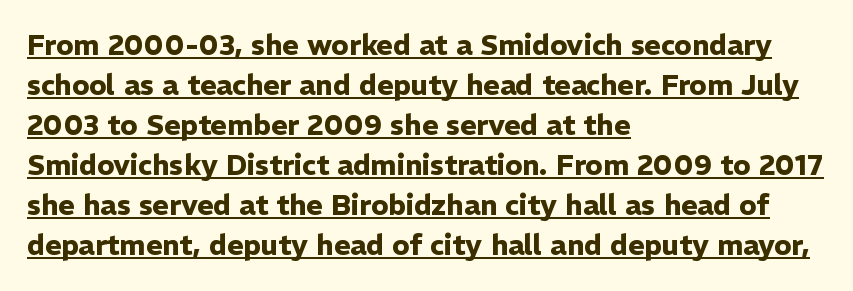
It's the straight-up-and-down kind of type. This sample has the flowing, uneven cadence of proportional lettering. The leading is moderate, giving the passage an even texture. You can tell from the bare stems that sans-serif type was used. The rendered words wear a rule along their underside. The gaps between neighbouring characters are ordinary and unremarkable.
